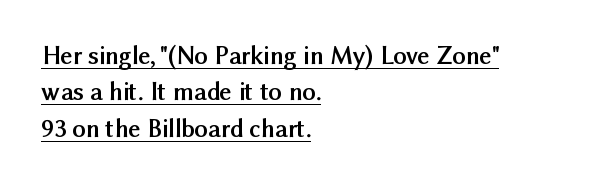
Layout note: lines flush left. Thick stems and heavy bowls — unmistakably bold. Between one letter and the next there's only the usual sliver of space. Each line of the rendering has a horizontal stroke beneath the glyphs. Students, observe: this is what conventionally led text looks like. This is roman type, the default non-slanted kind.
